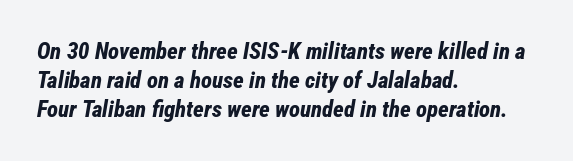
{"italic": "yes", "lean": "right", "slant_degrees": 12, "bold": "yes", "underline": "no", "align": "left", "line_spacing": "normal", "line_spacing_ratio": 1.27, "letter_spacing": "normal", "letter_spacing_em": 0.0, "glyph_px": 23}
